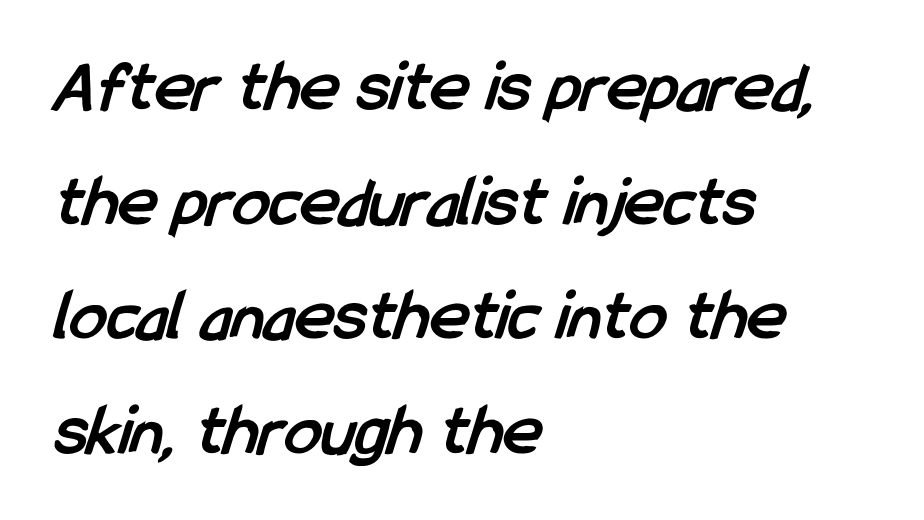
These lines are set flush left with a ragged right edge. Compared with typical body copy, the letter spacing here is the same. Type without underlining. Looks like regular typesetting: each glyph gets only the width it needs. Students, this is bold: see how much ink each stroke carries. A sans-serif font was chosen for this passage.
